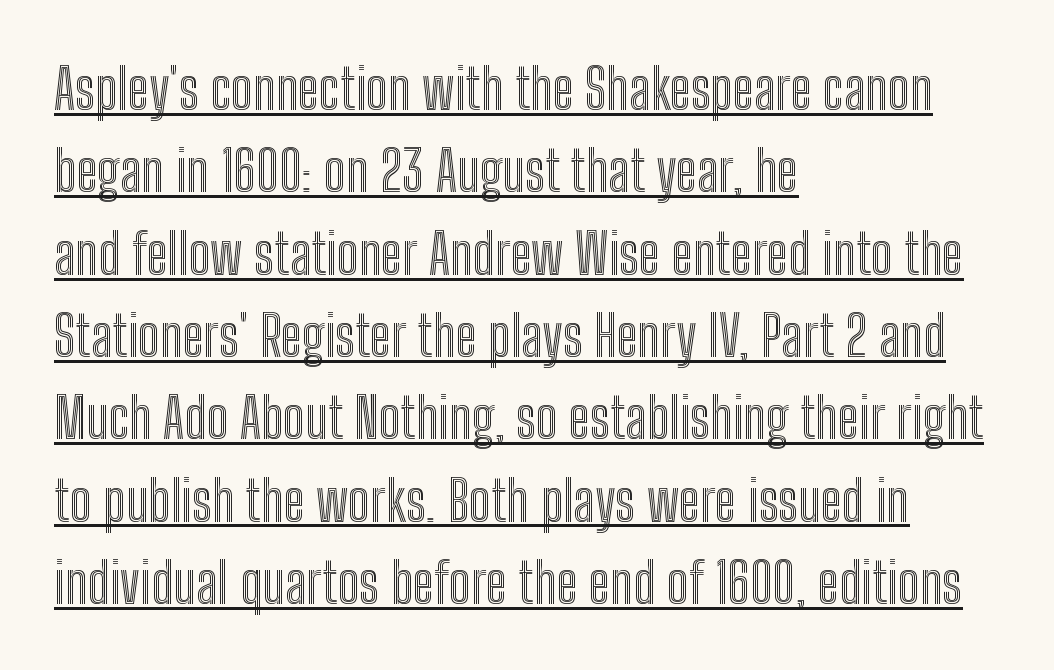
Varying glyph widths throughout — classic text-font behaviour. Vertically, the passage feels balanced, rows spaced as you'd expect. Descenders here cross a horizontal rule under the line. Do the letters lean? They stand straight.
